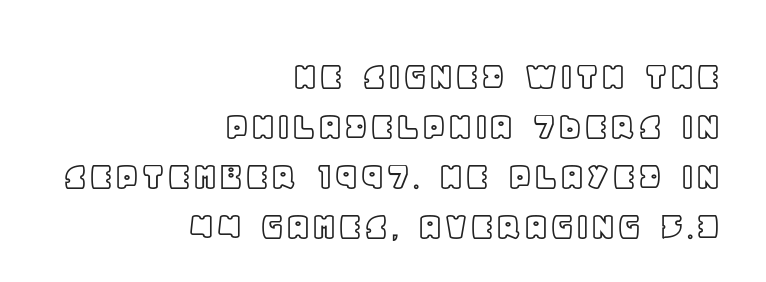
Descenders hang freely into open space. Teacher's note: observe the even right margin — that is flush-right alignment. Posture: straight, roman, zero tilt. Is the letter spacing exaggerated? No — it looks like the ordinary default.
